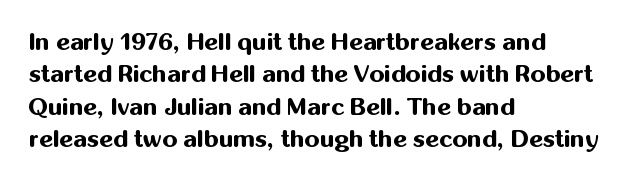
Q: Is the text bold? A: Yes.
Q: Is the text italic (slanted)? A: No, it is upright.
Q: Is the text underlined? A: No.
Q: How is the paragraph aligned? A: Left-aligned.
Q: Is the spacing between letters normal or unusually wide? A: Normal.
Q: Is the spacing between lines tight, normal or loose? A: Normal.
